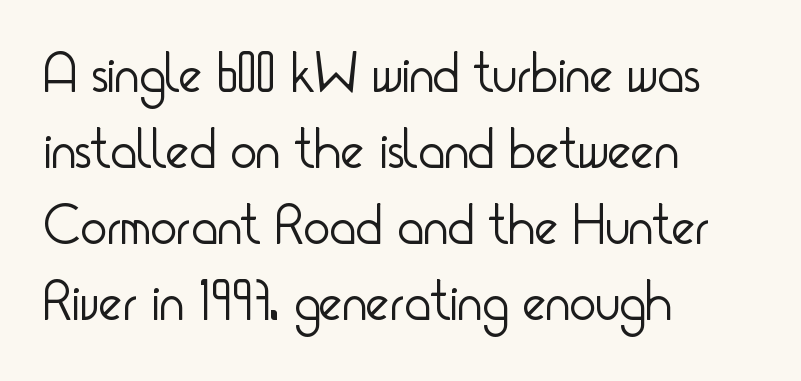
Q: Is the text bold? A: No.
Q: Is the text italic (slanted)? A: No, it is upright.
Q: Is the typeface a serif or a sans-serif typeface? A: Sans-serif.
Q: Is the text underlined? A: No.
Q: How is the paragraph aligned? A: Left-aligned.
Q: Is the spacing between letters normal or unusually wide? A: Normal.
Q: Is the spacing between lines tight, normal or loose? A: Normal.
Q: Width (condensed, normal, or wide)? A: Condensed.
Q: Stroke contrast? A: Low.
Q: x-height? A: Small.
Q: Monospaced? A: No.
